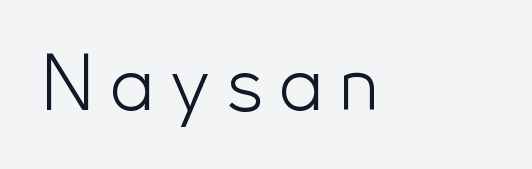
{"serif": "no", "italic": "no", "bold": "no", "weight": "light", "width": "normal", "stroke_contrast": "low", "x_height": "small", "monospaced": "no", "underline": "no", "align": "left", "letter_spacing": "wide", "letter_spacing_em": 0.21, "glyph_px": 77}
